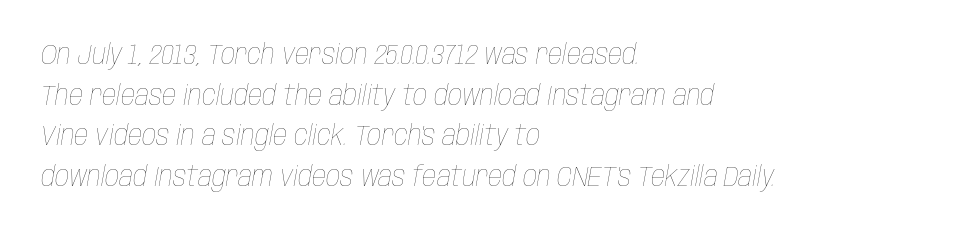
Is there much room between lines? A standard amount, neither cramped nor airy. The tracking reads as untouched default to a designer's eye. The paragraph has a hard left edge and a soft right edge. Proportional: the letters do not fall into vertical columns.
